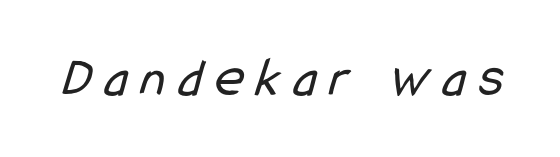
Q: Is the text bold? A: No.
Q: Is the typeface a serif or a sans-serif typeface? A: Sans-serif.
Q: Is the text underlined? A: No.
Q: Is the spacing between letters normal or unusually wide? A: Unusually wide.
Q: Width (condensed, normal, or wide)? A: Condensed.
Q: Stroke contrast? A: Low.
Q: x-height? A: Medium.
Q: Monospaced? A: No.
